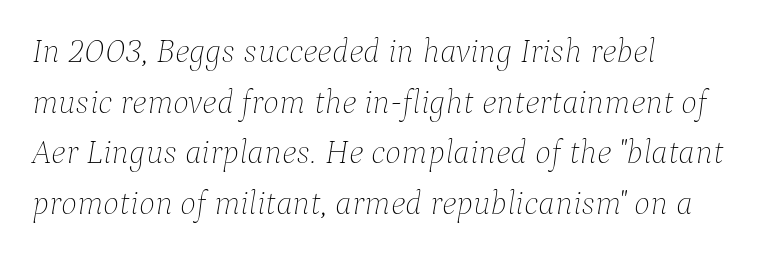
Q: Is the text bold? A: No.
Q: Is the text italic (slanted)? A: Yes, it leans right by about 9 degrees.
Q: Is the text underlined? A: No.
Q: How is the paragraph aligned? A: Left-aligned.
Q: Is the spacing between letters normal or unusually wide? A: Normal.
Q: Is the spacing between lines tight, normal or loose? A: Normal.
Q: Width (condensed, normal, or wide)? A: Normal.
Q: Stroke contrast? A: Low.
Q: x-height? A: Medium.
Q: Monospaced? A: No.
